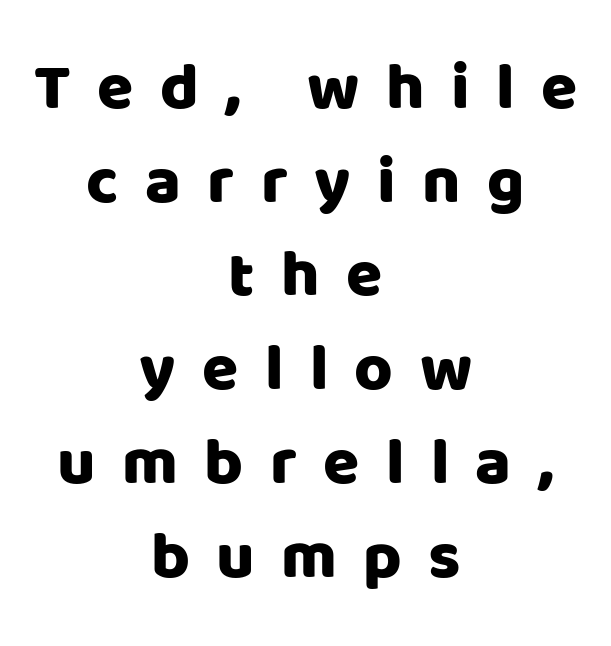
Q: Is the text italic (slanted)? A: No, it is upright.
Q: Is the typeface a serif or a sans-serif typeface? A: Sans-serif.
Q: Is the text underlined? A: No.
Q: How is the paragraph aligned? A: Centered.
Q: Is the spacing between letters normal or unusually wide? A: Unusually wide.
Q: Is the spacing between lines tight, normal or loose? A: Normal.
Q: Width (condensed, normal, or wide)? A: Normal.
Q: Stroke contrast? A: Low.
Q: x-height? A: Large.
Q: Monospaced? A: No.
